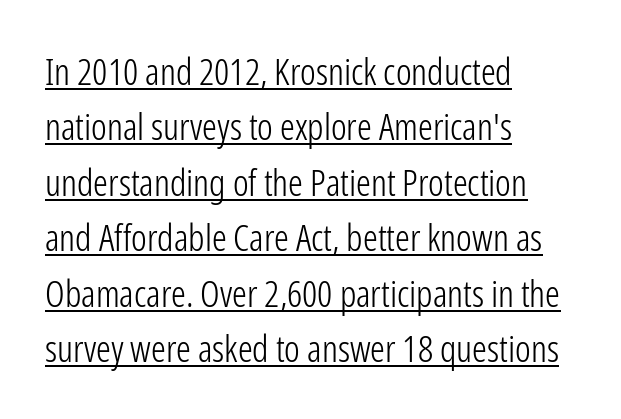
The image shows 37 px light, condensed sans-serif type, upright; set left-aligned, normal line spacing (1.5x), normal letter spacing, underlined; low stroke contrast and a medium x-height.
